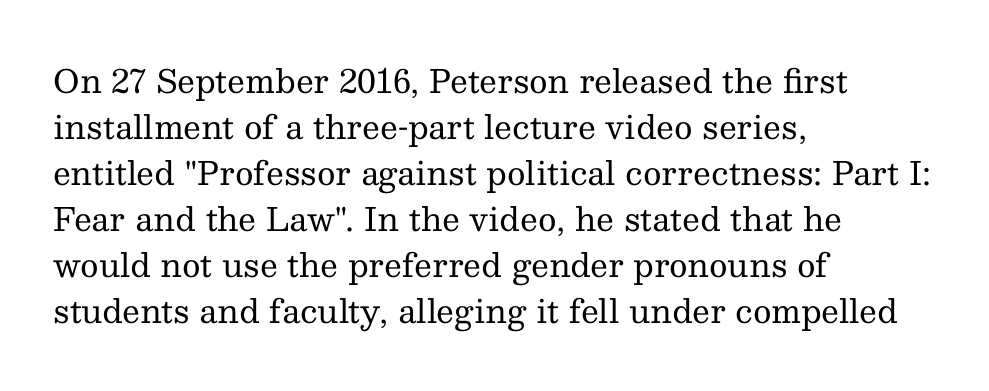
The face used here is proportionally spaced, like ordinary book or web type. Layout note: lines flush left. Reading down the column, the eye jumps a familiar distance to each next line. The line texture is even and compact thanks to regular tracking.
